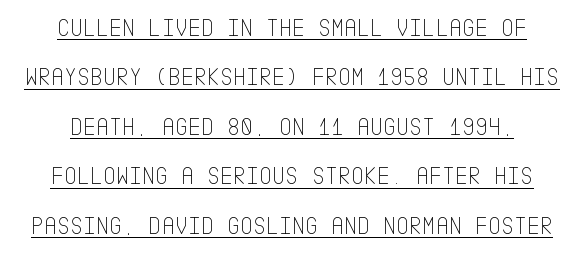
The image shows 25 px text type, upright; set loose line spacing (1.98x), normal letter spacing, underlined.
